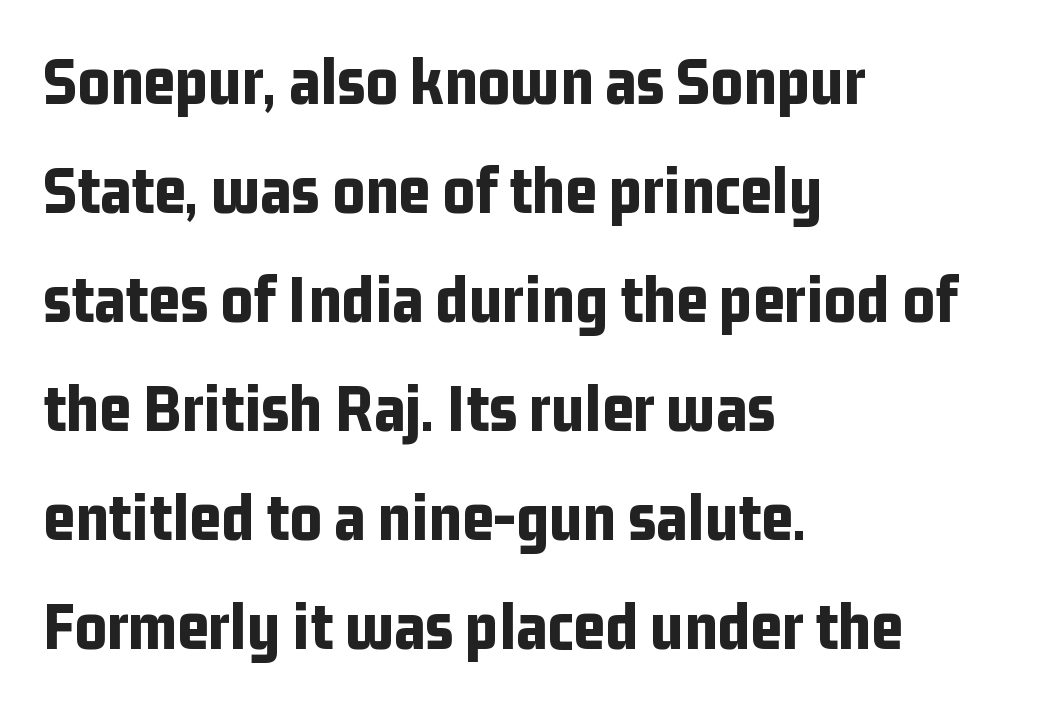
The rendering anchors every line to the left-hand side. The space directly below the letters is spotless. Is this a fixed-width face? No — the glyphs have proportional, varying widths. Each letter's strokes conclude bluntly, with no projecting serifs. The rendering uses a moderate line-height, typical for paragraphs.
